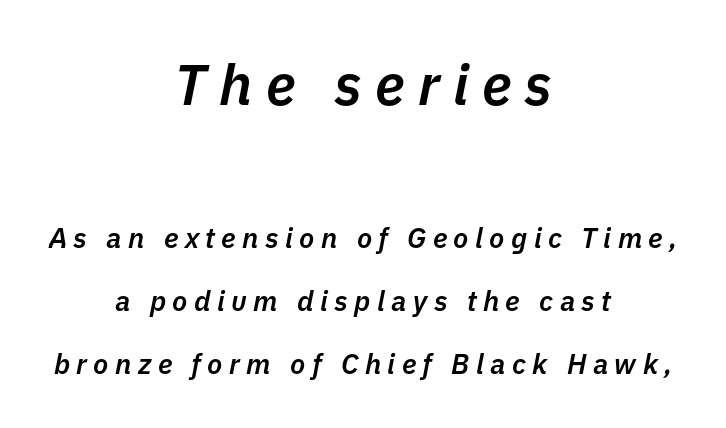
Yep, that's italic — everything's leaning. Does the bottom block carry the larger type? No, the top block does. Bold? Not quite — semibold, heavier than regular but stopping short. The passage shown is typed in a proportional face where columns would drift. Substantial extra tracking has been applied to these lines. No word sits above an underline.
